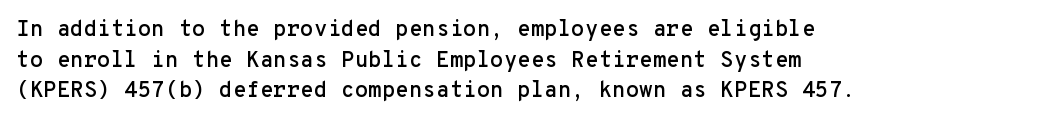
{"italic": "no", "underline": "no", "align": "left", "line_spacing": "normal", "line_spacing_ratio": 1.39, "letter_spacing": "normal", "letter_spacing_em": 0.0, "glyph_px": 22}
